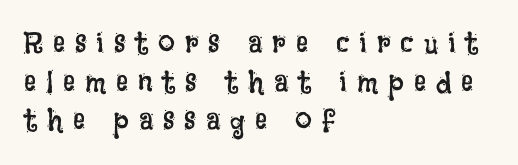
Q: Is the text bold? A: No.
Q: Is the text italic (slanted)? A: No, it is upright.
Q: Is the text underlined? A: No.
Q: How is the paragraph aligned? A: Left-aligned.
Q: Is the spacing between letters normal or unusually wide? A: Unusually wide.
Q: Is the spacing between lines tight, normal or loose? A: Normal.
Q: Width (condensed, normal, or wide)? A: Condensed.
Q: Stroke contrast? A: Low.
Q: x-height? A: Large.
Q: Monospaced? A: No.
